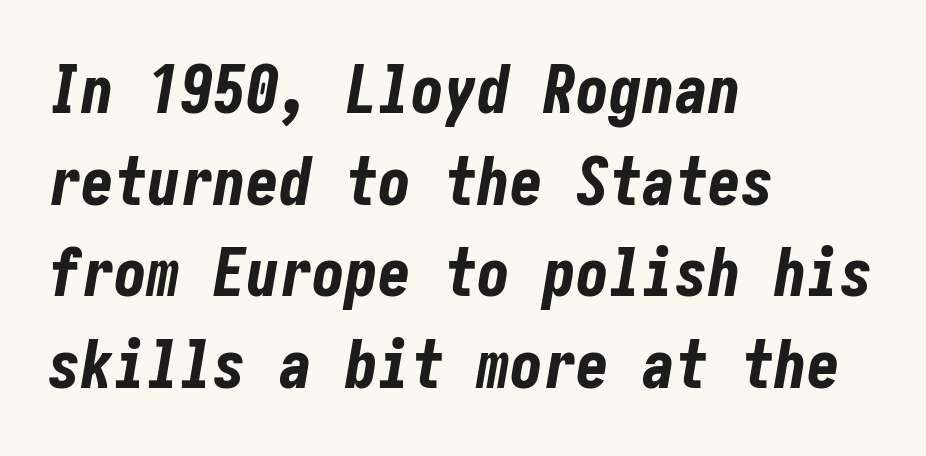
Q: Is the text bold? A: Yes.
Q: Is the text italic (slanted)? A: Yes, it leans right by about 10 degrees.
Q: Is the text underlined? A: No.
Q: How is the paragraph aligned? A: Left-aligned.
Q: Is the spacing between letters normal or unusually wide? A: Normal.
Q: Is the spacing between lines tight, normal or loose? A: Normal.
Q: Width (condensed, normal, or wide)? A: Condensed.
Q: Stroke contrast? A: Low.
Q: x-height? A: Medium.
